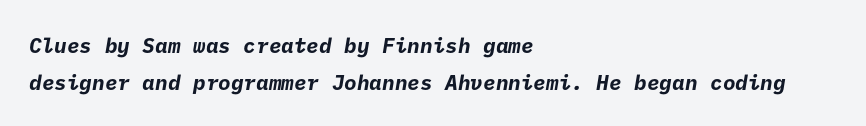
The image shows 21 px bold type; set left-aligned, line spacing 1.75x, normal letter spacing, not underlined.
